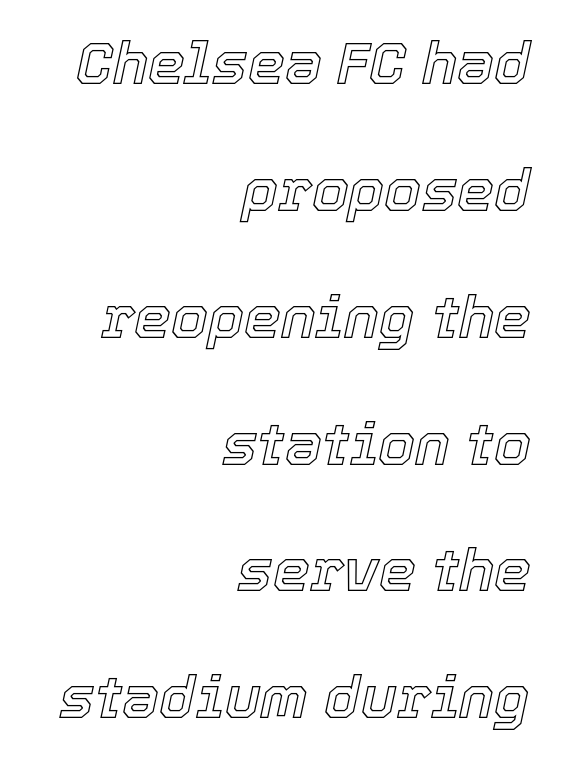
Note the varied advance widths — an 'i' is clearly narrower than an 'm'. Caption: standard tracking, unaltered. Reading down the block, your eye finds every line finishing at a fixed right position. The space directly below the letters is spotless. This is oblique type, the kind used for emphasis or titles.
